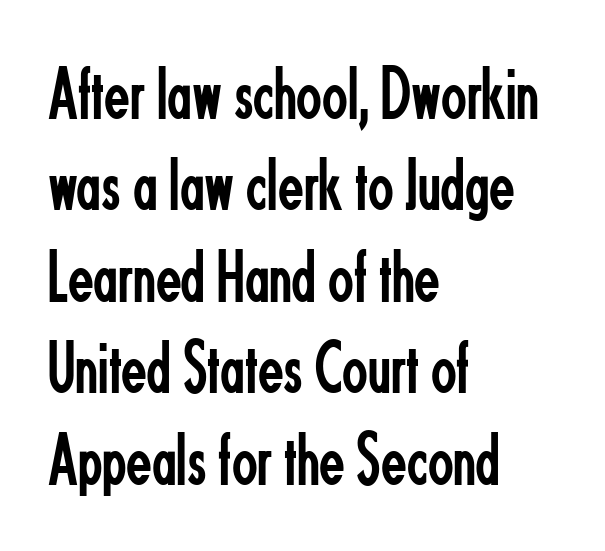
The setting favours the left margin, as ordinary paragraphs usually do. Examine the stroke ends and you'll find no serifs. Stroke thickness stays within the range of a standard reading face or lighter. The letters sit at their default tracking, neither squeezed nor spread. Italic? Not at all — the glyphs are vertical.
